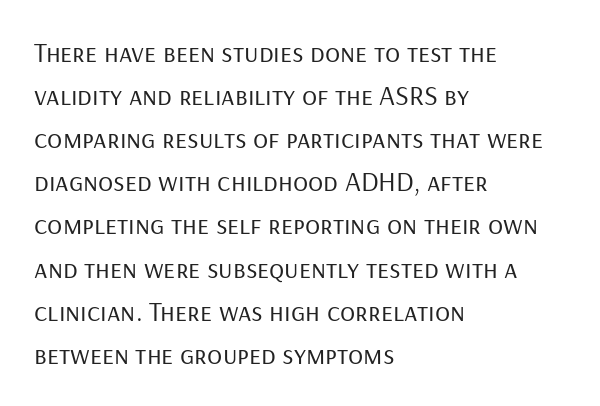
{"serif": "no", "italic": "no", "bold": "no", "weight": "regular", "width": "normal", "stroke_contrast": "low", "x_height": "medium", "monospaced": "no", "underline": "no", "align": "left", "line_spacing": "normal", "line_spacing_ratio": 1.54, "letter_spacing": "normal", "letter_spacing_em": 0.0, "glyph_px": 28}
